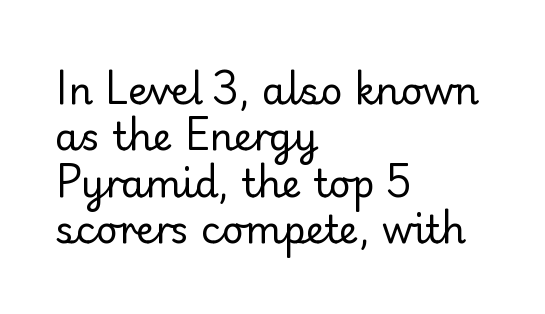
In CSS terms this would be text-align: left. Letters rest on an invisible, unmarked baseline. The rendering uses natural spacing where letterforms have individual widths. Each letter's strokes conclude bluntly, with no projecting serifs. The rendering keeps characters at their native spacing.
